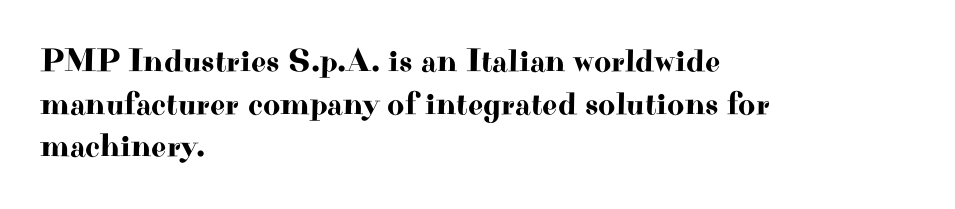
{"serif": "yes", "italic": "no", "width": "wide", "stroke_contrast": "high", "x_height": "small", "monospaced": "no", "underline": "no", "align": "left", "line_spacing": "normal", "line_spacing_ratio": 1.29, "letter_spacing": "normal", "letter_spacing_em": 0.0, "glyph_px": 33}
